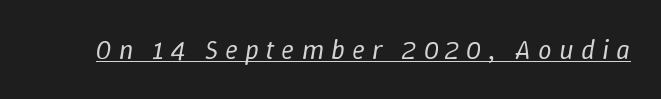
Q: Is the text bold? A: No.
Q: Is the text italic (slanted)? A: Yes, it leans right by about 9 degrees.
Q: Is the text underlined? A: Yes.
Q: Is the spacing between letters normal or unusually wide? A: Unusually wide.
